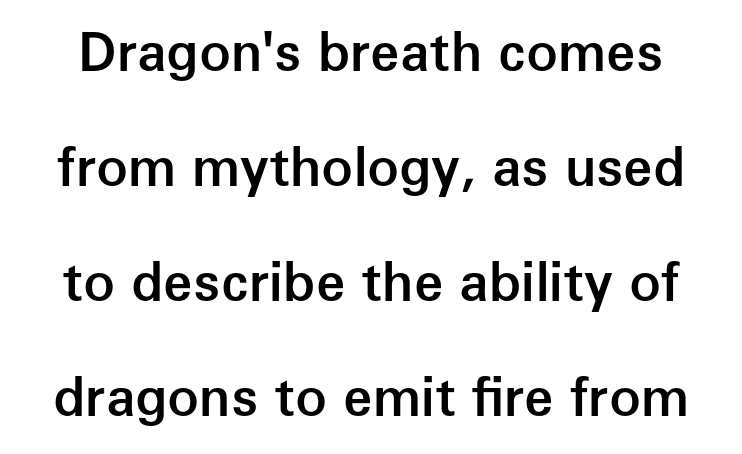
{"serif": "no", "italic": "no", "bold": "semi", "weight": "semibold", "width": "normal", "stroke_contrast": "low", "x_height": "medium", "monospaced": "no", "underline": "no", "line_spacing": "loose", "line_spacing_ratio": 2.17, "letter_spacing": "normal", "letter_spacing_em": 0.0, "glyph_px": 53}
